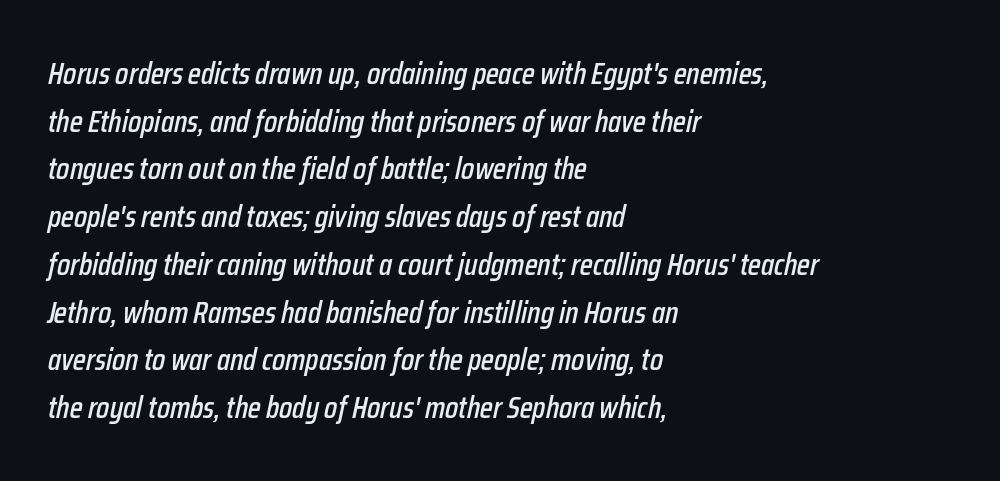
Q: Is the text italic (slanted)? A: Yes, it leans right by about 12 degrees.
Q: Is the text underlined? A: No.
Q: How is the paragraph aligned? A: Left-aligned.
Q: Is the spacing between letters normal or unusually wide? A: Normal.
Q: Is the spacing between lines tight, normal or loose? A: Normal.
Q: Width (condensed, normal, or wide)? A: Condensed.
Q: Stroke contrast? A: Low.
Q: x-height? A: Medium.
Q: Monospaced? A: No.
